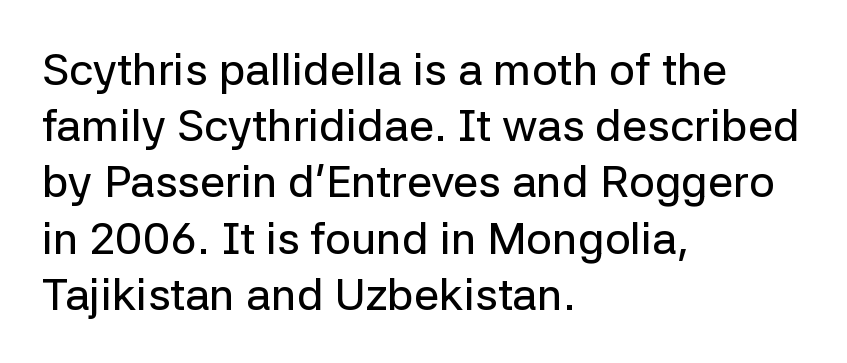
{"serif": "no", "italic": "no", "width": "normal", "stroke_contrast": "low", "x_height": "medium", "monospaced": "no", "underline": "no", "align": "left", "line_spacing": "normal", "line_spacing_ratio": 1.25, "letter_spacing": "normal", "letter_spacing_em": 0.0, "glyph_px": 45}
